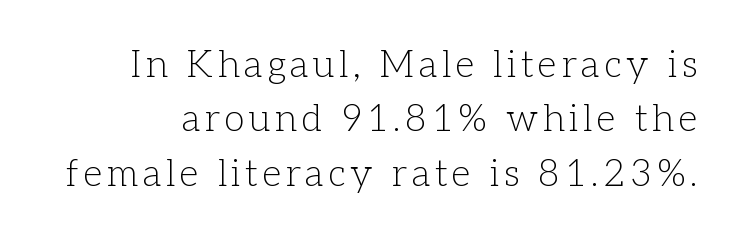
Q: Is the text bold? A: No.
Q: Is the text italic (slanted)? A: No, it is upright.
Q: Is the typeface a serif or a sans-serif typeface? A: Serif.
Q: Is the text underlined? A: No.
Q: Is the spacing between lines tight, normal or loose? A: Normal.
Q: Width (condensed, normal, or wide)? A: Normal.
Q: Stroke contrast? A: Low.
Q: x-height? A: Medium.
Q: Monospaced? A: No.
